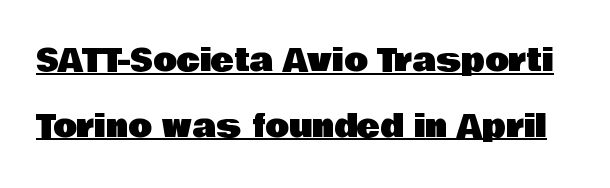
Is there any slant? The stems are plumb. These lines are composed in type without serifs. Honestly, the underline is the first thing you notice here. Varying glyph widths throughout — classic text-font behaviour. Honestly, the rows look like they've been pulled way apart. Caption: standard tracking, unaltered.
